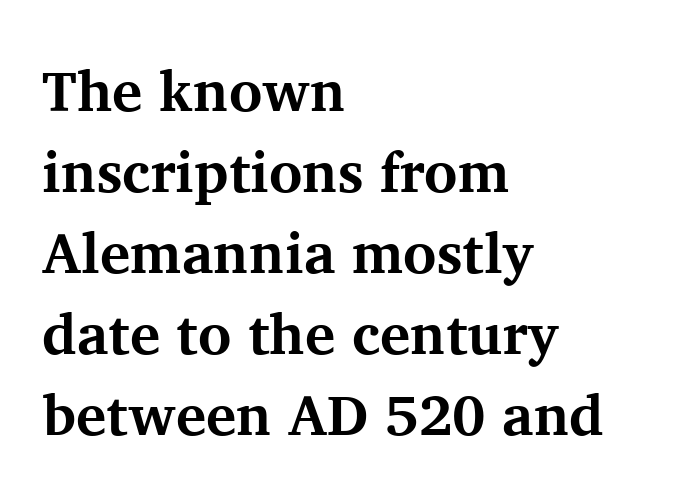
{"serif": "yes", "italic": "no", "bold": "yes", "weight": "bold", "width": "normal", "stroke_contrast": "medium", "x_height": "medium", "monospaced": "no", "underline": "no", "align": "left", "line_spacing": "normal", "line_spacing_ratio": 1.42, "letter_spacing": "normal", "letter_spacing_em": 0.0, "glyph_px": 57}
